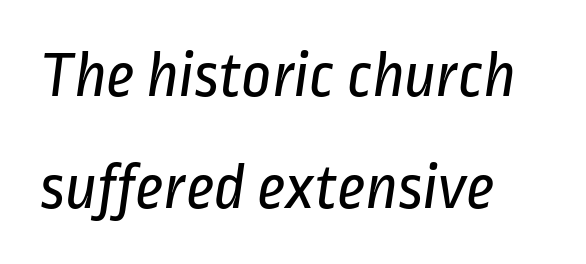
The image shows 66 px regular-weight, condensed sans-serif type; set left-aligned, normal line spacing (1.69x), normal letter spacing, not underlined; low stroke contrast and a medium x-height.
